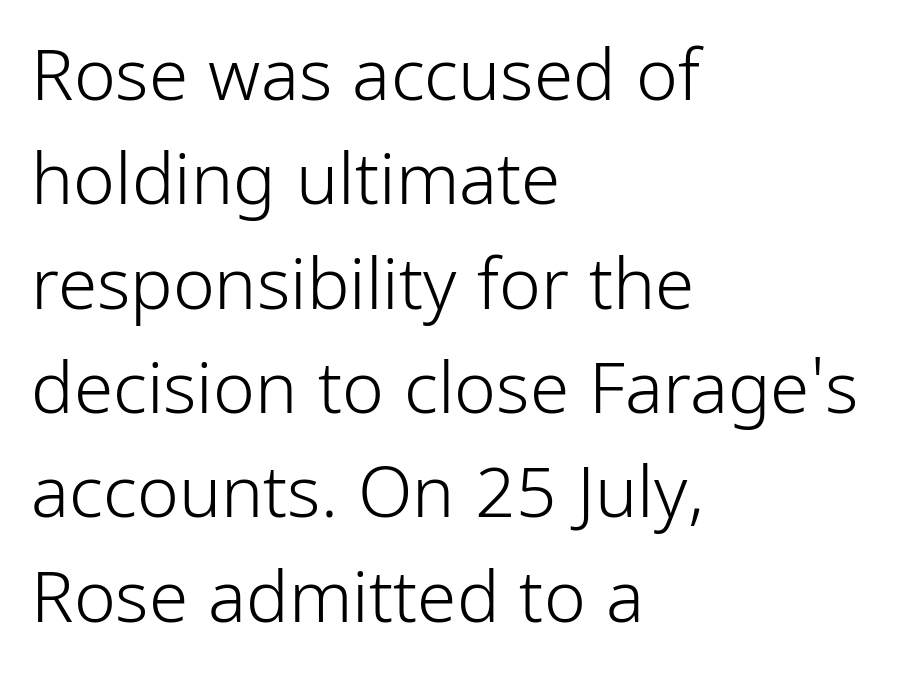
Q: Is the text bold? A: No.
Q: Is the text italic (slanted)? A: No, it is upright.
Q: Is the typeface a serif or a sans-serif typeface? A: Sans-serif.
Q: Is the text underlined? A: No.
Q: How is the paragraph aligned? A: Left-aligned.
Q: Is the spacing between letters normal or unusually wide? A: Normal.
Q: Is the spacing between lines tight, normal or loose? A: Normal.
Q: Width (condensed, normal, or wide)? A: Condensed.
Q: Stroke contrast? A: Low.
Q: x-height? A: Medium.
Q: Monospaced? A: No.
